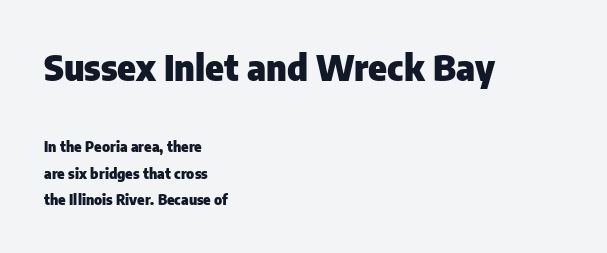
How are the letters spaced? Ordinarily, with no added tracking. These lines are set flush left with a ragged right edge. Is this a fixed-width face? No — the glyphs have proportional, varying widths. The space directly below the letters is spotless. The passage shown is emphatically bold.
